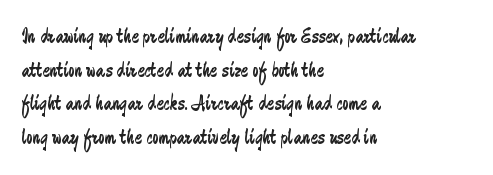
Unbolded letterforms with no extra heft. The letterforms sit shoulder to shoulder at normal distance. Line spacing here is normal. Glance below the letters and you will spot only blank space. Visually the block forms a straight wall on the left and a jagged coastline on the right.
